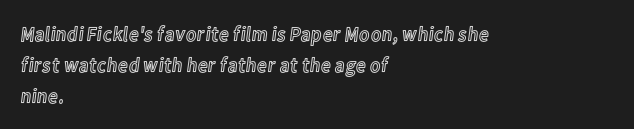
{"underline": "no", "align": "left", "line_spacing": "normal", "line_spacing_ratio": 1.47, "letter_spacing": "normal", "letter_spacing_em": 0.0, "glyph_px": 21}
